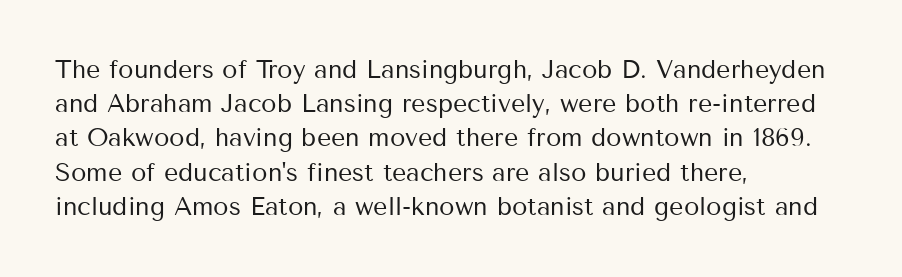
{"italic": "no", "bold": "no", "underline": "no", "align": "left", "line_spacing": "normal", "line_spacing_ratio": 1.37, "letter_spacing": "normal", "letter_spacing_em": 0.0, "glyph_px": 25}
